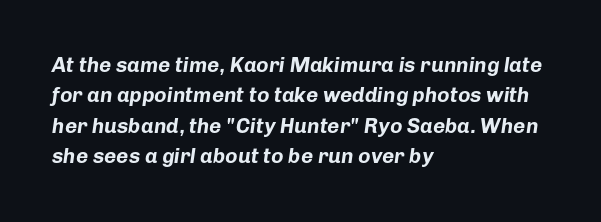
The image shows 21 px bold type, italic (leaning right); set left-aligned, normal line spacing (1.45x), normal letter spacing, not underlined.
